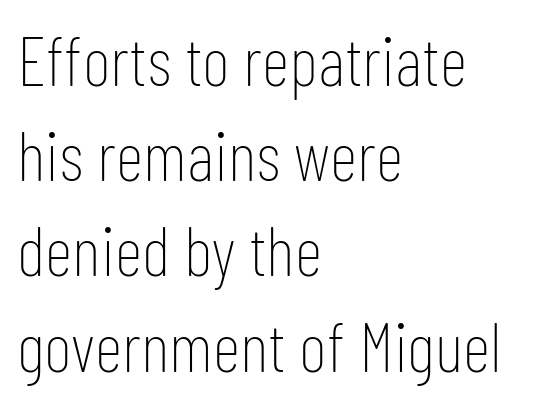
The passage shown is typed in a proportional face where columns would drift. There is no visible air inserted between adjacent glyphs. Honestly, there is no underline to notice here at all. In terms of letterform style, serifs are entirely absent. A roman cut, with each character standing at attention.
